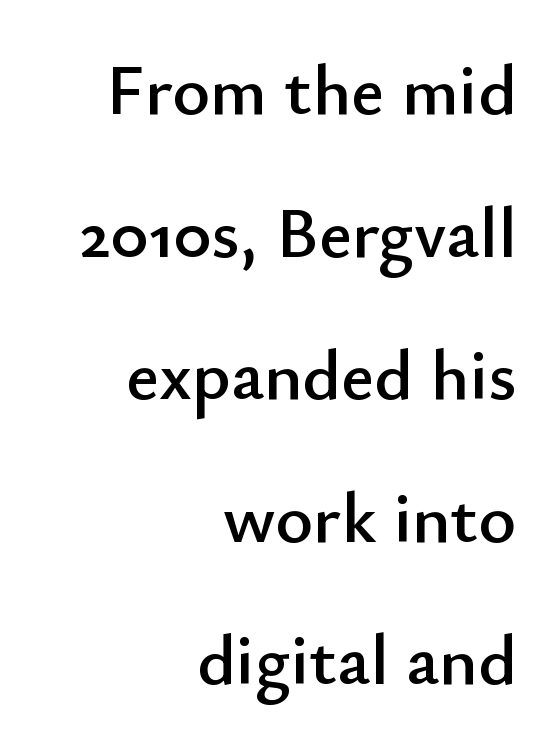
Q: Is the text italic (slanted)? A: No, it is upright.
Q: Is the typeface a serif or a sans-serif typeface? A: Sans-serif.
Q: Is the text underlined? A: No.
Q: How is the paragraph aligned? A: Right-aligned.
Q: Is the spacing between letters normal or unusually wide? A: Normal.
Q: Is the spacing between lines tight, normal or loose? A: Loose.
Q: Width (condensed, normal, or wide)? A: Normal.
Q: Stroke contrast? A: Low.
Q: x-height? A: Small.
Q: Monospaced? A: No.
